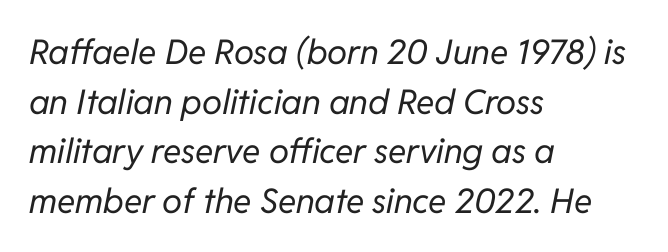
Look at the tracking — it's just the regular setting, nothing added. Compared with ordinary roman type, these characters are visibly tilted. No extra ink here — the face is not bold. The block of text has a typical density, with ordinary space between rows. Spacing verdict: proportional, widths tailored to each character.
